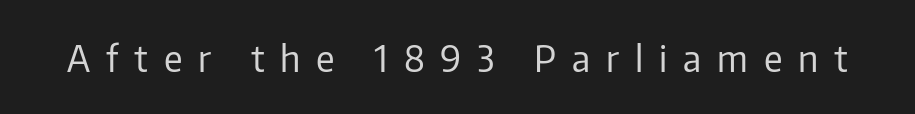
{"serif": "no", "italic": "no", "bold": "no", "weight": "regular", "width": "normal", "stroke_contrast": "low", "x_height": "medium", "monospaced": "no", "underline": "no", "letter_spacing": "wide", "letter_spacing_em": 0.44, "glyph_px": 36}
